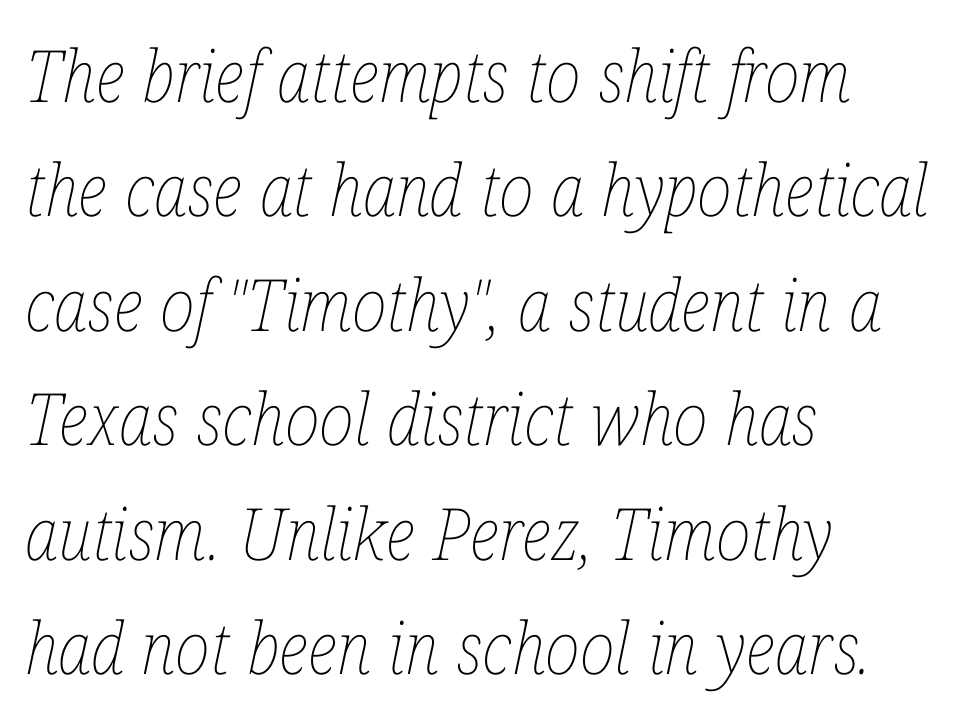
Is there much room between lines? A standard amount, neither cramped nor airy. Default kerning and tracking; the words read as compact shapes. Varying glyph widths throughout — classic text-font behaviour. Stroke mass is kept to a normal reading level or below. You can tell it's italic because the verticals aren't actually vertical. No word sits above an underline.
